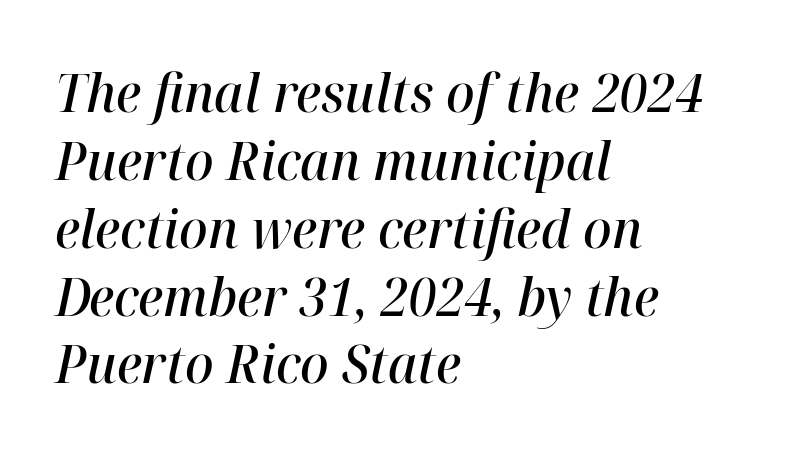
Glance below the letters and you will spot only blank space. The letters advance in unequal steps, a hallmark of proportional type. Line beginnings align vertically; line endings do not. An italicized treatment has been applied to the whole sample.
